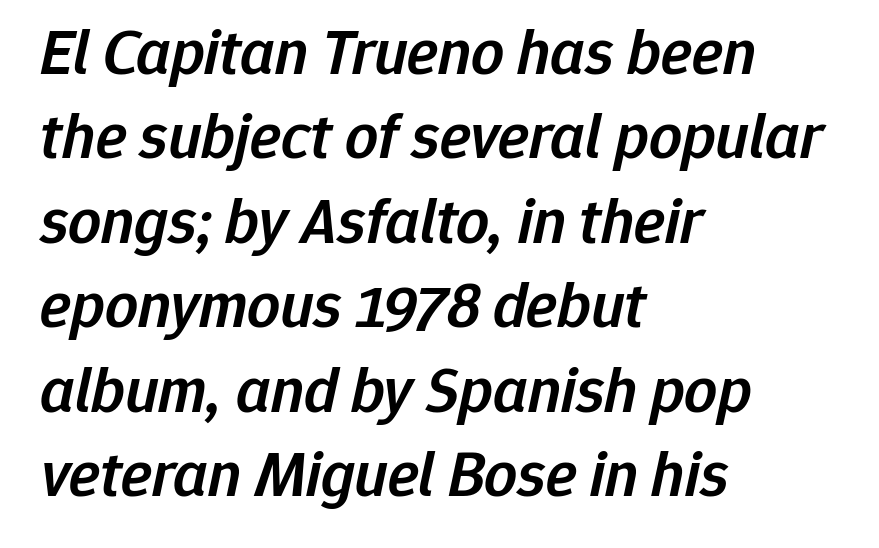
{"italic": "yes", "lean": "right", "slant_degrees": 12, "bold": "semi", "weight": "semibold", "width": "normal", "stroke_contrast": "low", "x_height": "medium", "monospaced": "no", "underline": "no", "align": "left", "line_spacing": "normal", "line_spacing_ratio": 1.3, "letter_spacing": "normal", "letter_spacing_em": 0.0, "glyph_px": 65}
